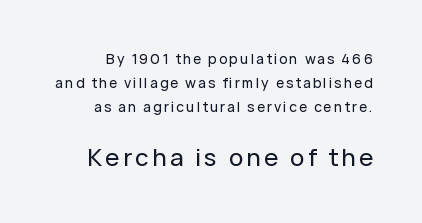
Q: Is the text italic (slanted)? A: No, it is upright.
Q: Is the text underlined? A: No.
Q: Is the spacing between lines tight, normal or loose? A: Normal.
Q: Which block of text is set in a larger size, the first (top) or the second (bottom)? A: The second (bottom) one.
